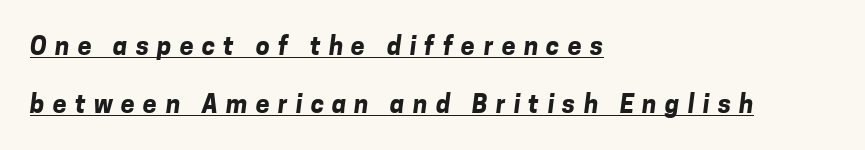
The type is letterspaced generously, with wide tracking. The paragraph shown leans on its left margin. Somebody hit Ctrl+U on this one — the words are underlined. The typesetting leans heavy: a genuine bold. The space between consecutive lines is lavish.
